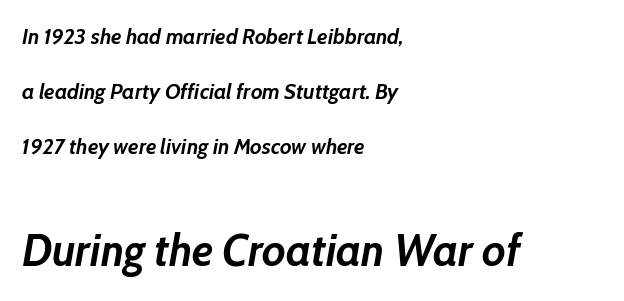
The image shows 45 px semibold type, italic (leaning right); set left-aligned, loose line spacing (2.49x), normal letter spacing, not underlined; the second (bottom) block is 2.05x larger; low stroke contrast and a medium x-height.
